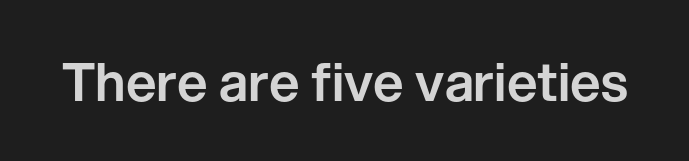
This is the regular roman posture of the typeface. The area under the type is left untouched. The passage shown has conventional tracking throughout. The text was rendered using a sans face with plain stroke endings. Spacing verdict: proportional, widths tailored to each character.
